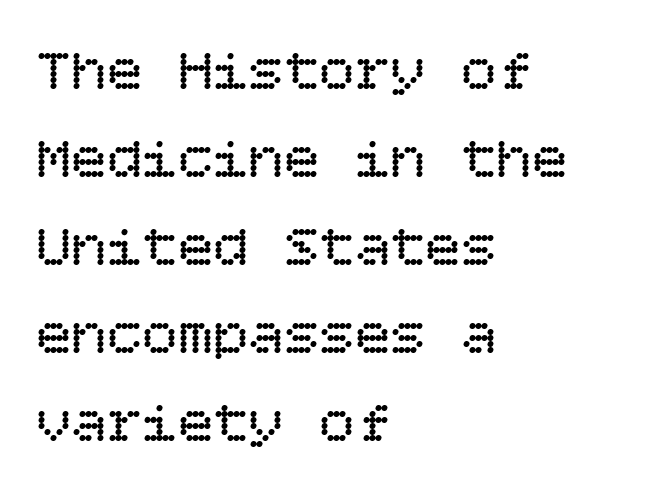
The image shows 59 px regular-weight type, upright; set left-aligned, normal line spacing (1.49x), normal letter spacing, not underlined; low stroke contrast and a large x-height.
